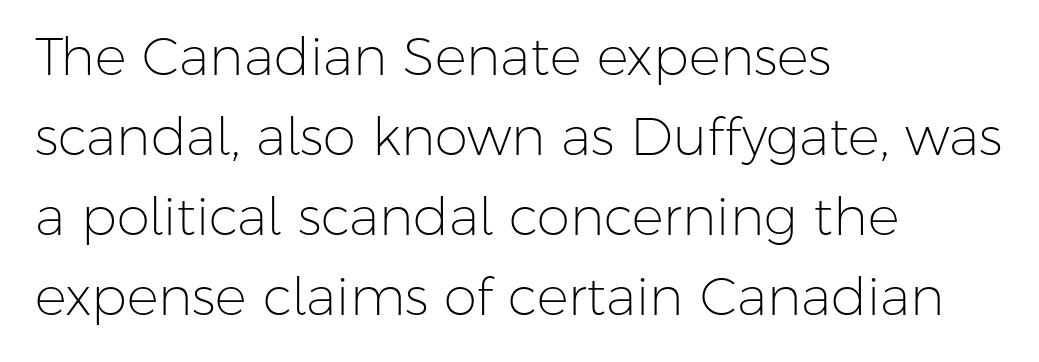
Q: Is the text bold? A: No.
Q: Is the text italic (slanted)? A: No, it is upright.
Q: Is the typeface a serif or a sans-serif typeface? A: Sans-serif.
Q: Is the text underlined? A: No.
Q: How is the paragraph aligned? A: Left-aligned.
Q: Is the spacing between letters normal or unusually wide? A: Normal.
Q: Is the spacing between lines tight, normal or loose? A: Normal.
Q: Width (condensed, normal, or wide)? A: Normal.
Q: Stroke contrast? A: Low.
Q: x-height? A: Medium.
Q: Monospaced? A: No.
